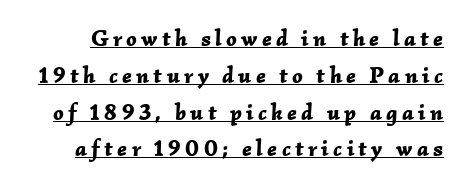
The image shows 23 px bold type, italic (leaning right); set normal line spacing (1.6x), underlined.
